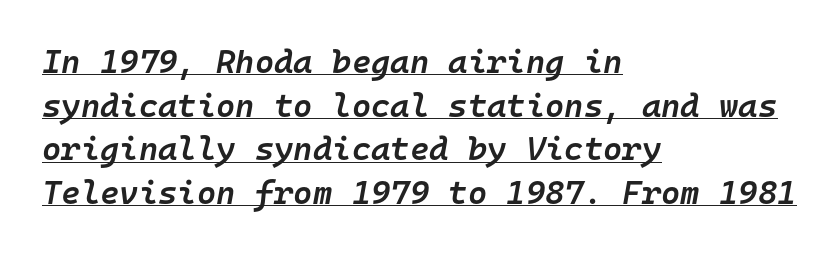
{"italic": "yes", "lean": "right", "slant_degrees": 10, "bold": "semi", "weight": "semibold", "width": "normal", "stroke_contrast": "low", "x_height": "medium", "monospaced": "yes", "underline": "yes", "align": "left", "line_spacing": "normal", "line_spacing_ratio": 1.32, "letter_spacing": "normal", "letter_spacing_em": 0.0, "glyph_px": 33}
